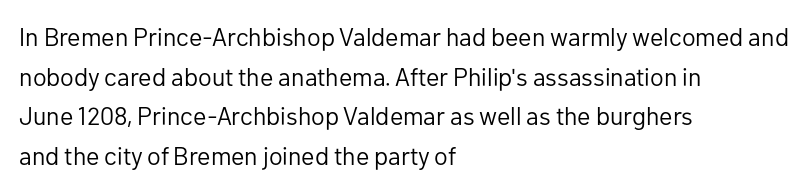
No italicization has been applied; the sample stays upright. Which margin do the lines hug? The left one — the right edge is uneven. Interline gaps are of average width in this sample. Descender tails drop into unmarked territory.
